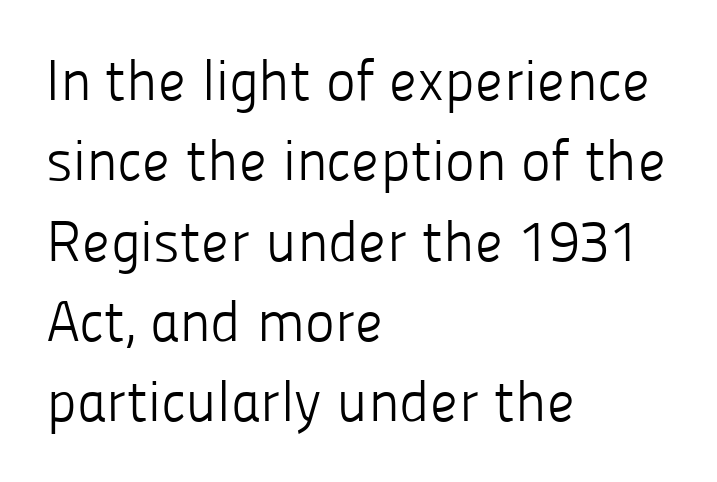
{"serif": "no", "italic": "no", "bold": "no", "weight": "light", "width": "normal", "stroke_contrast": "low", "x_height": "medium", "monospaced": "no", "underline": "no", "align": "left", "line_spacing": "normal", "line_spacing_ratio": 1.41, "letter_spacing": "normal", "letter_spacing_em": 0.0, "glyph_px": 57}
